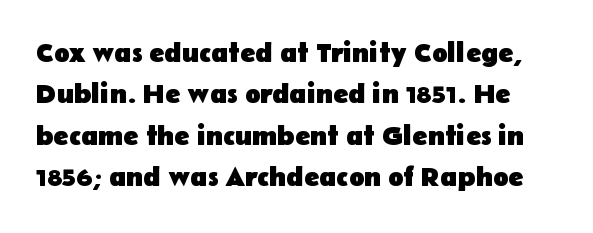
Q: Is the text bold? A: Yes.
Q: Is the text italic (slanted)? A: No, it is upright.
Q: Is the typeface a serif or a sans-serif typeface? A: Sans-serif.
Q: Is the text underlined? A: No.
Q: Is the spacing between letters normal or unusually wide? A: Normal.
Q: Is the spacing between lines tight, normal or loose? A: Normal.
Q: Width (condensed, normal, or wide)? A: Normal.
Q: Stroke contrast? A: Low.
Q: x-height? A: Medium.
Q: Monospaced? A: No.
